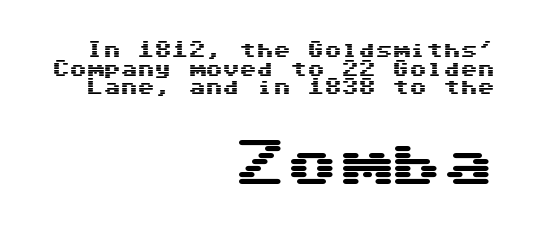
The image shows 52 px wide sans-serif type, upright; set right-aligned, tight line spacing (1.09x), normal letter spacing, not underlined; the second (bottom) block is 3.06x larger; medium stroke contrast and a medium x-height.
